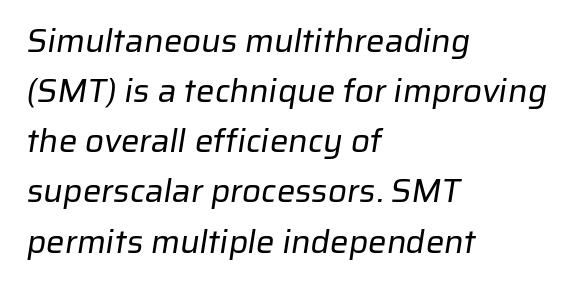
{"serif": "no", "bold": "no", "weight": "regular", "width": "normal", "stroke_contrast": "low", "x_height": "medium", "monospaced": "no", "underline": "no", "align": "left", "line_spacing": "normal", "line_spacing_ratio": 1.52, "letter_spacing": "normal", "letter_spacing_em": 0.0, "glyph_px": 33}
